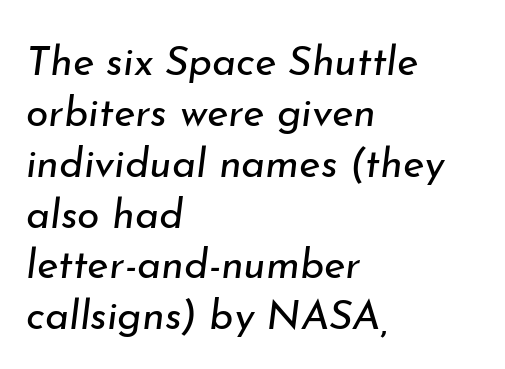
Q: Is the text bold? A: No.
Q: Is the text italic (slanted)? A: Yes, it leans right by about 7 degrees.
Q: Is the text underlined? A: No.
Q: How is the paragraph aligned? A: Left-aligned.
Q: Is the spacing between letters normal or unusually wide? A: Normal.
Q: Width (condensed, normal, or wide)? A: Normal.
Q: Stroke contrast? A: Low.
Q: x-height? A: Small.
Q: Monospaced? A: No.
